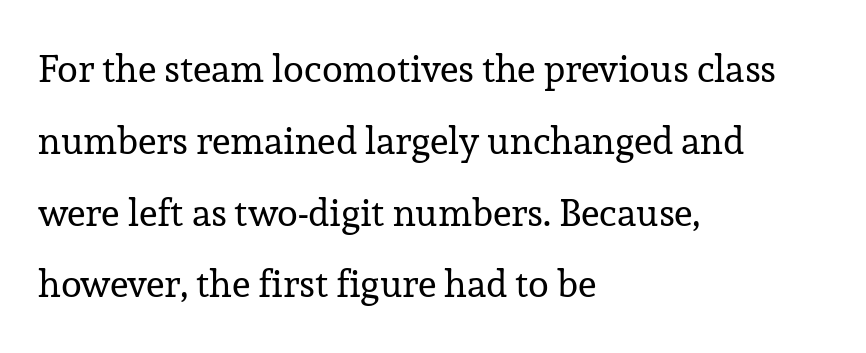
{"serif": "yes", "italic": "no", "bold": "no", "weight": "regular", "width": "normal", "stroke_contrast": "low", "x_height": "medium", "monospaced": "no", "underline": "no", "align": "left", "line_spacing_ratio": 1.89, "letter_spacing": "normal", "letter_spacing_em": 0.0, "glyph_px": 38}
